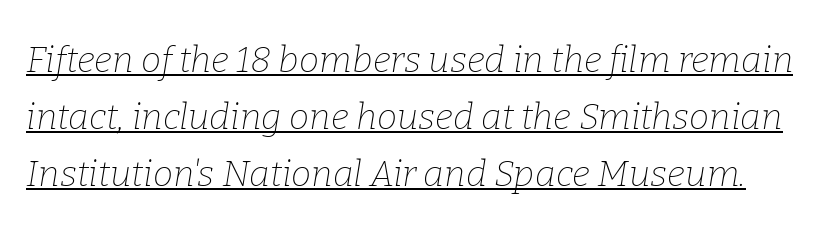
The specimen reads as italic at a glance. What stands out about the letter spacing? Nothing — it is the standard amount. Heft: none added — not bold. The face used here is proportionally spaced, like ordinary book or web type.
